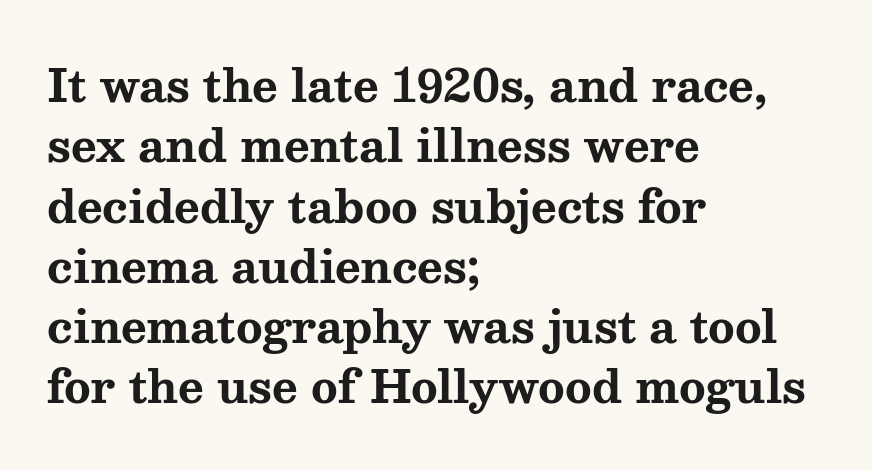
The image shows 44 px bold, wide serif type, upright; set left-aligned, normal line spacing (1.37x), normal letter spacing, not underlined; medium stroke contrast and a medium x-height.
